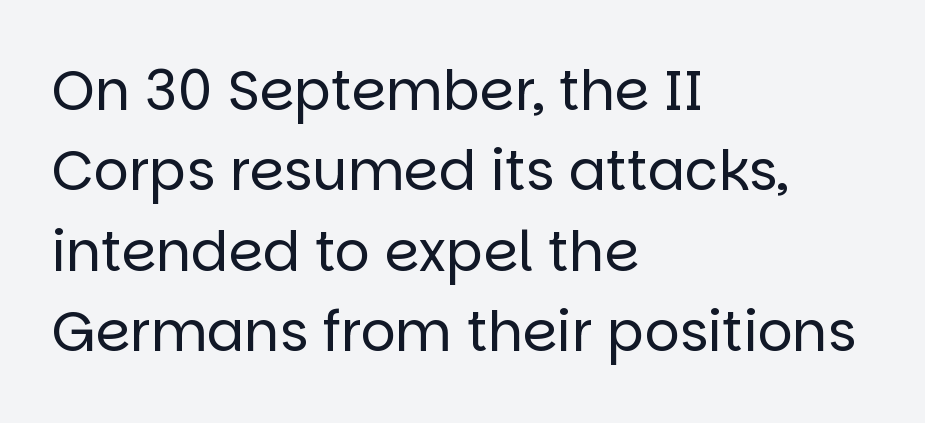
Default kerning and tracking; the words read as compact shapes. This sample uses a sans-serif face. What's the leading like? Ordinary, nothing unusual. The weight tops out at a normal text grade.
